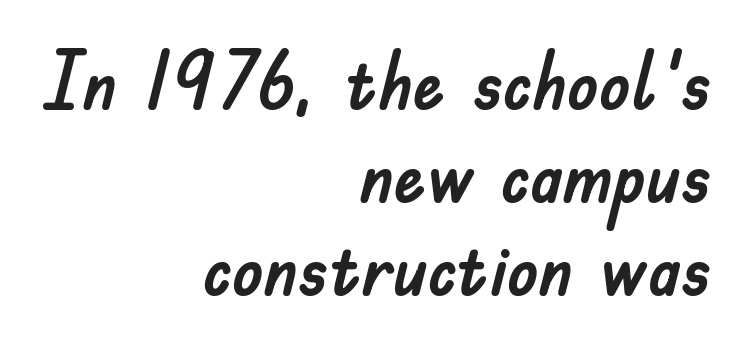
The image shows 80 px sans-serif type; set right-aligned, line spacing 1.16x, normal letter spacing, not underlined; low stroke contrast and a small x-height.
